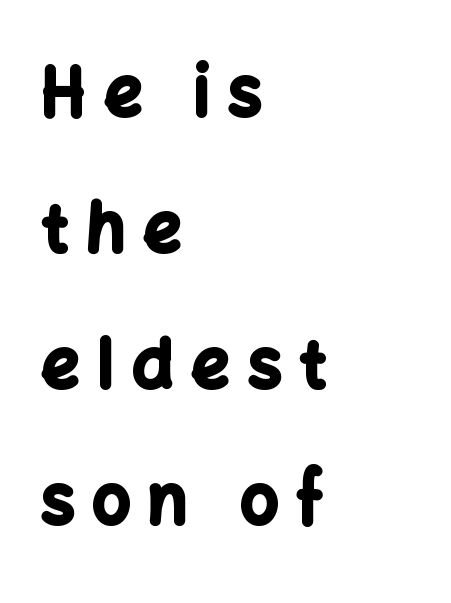
The image shows 67 px bold sans-serif type, upright; set left-aligned, loose line spacing (2.03x), unusually wide letter spacing (+0.27 em), not underlined; low stroke contrast and a medium x-height.
